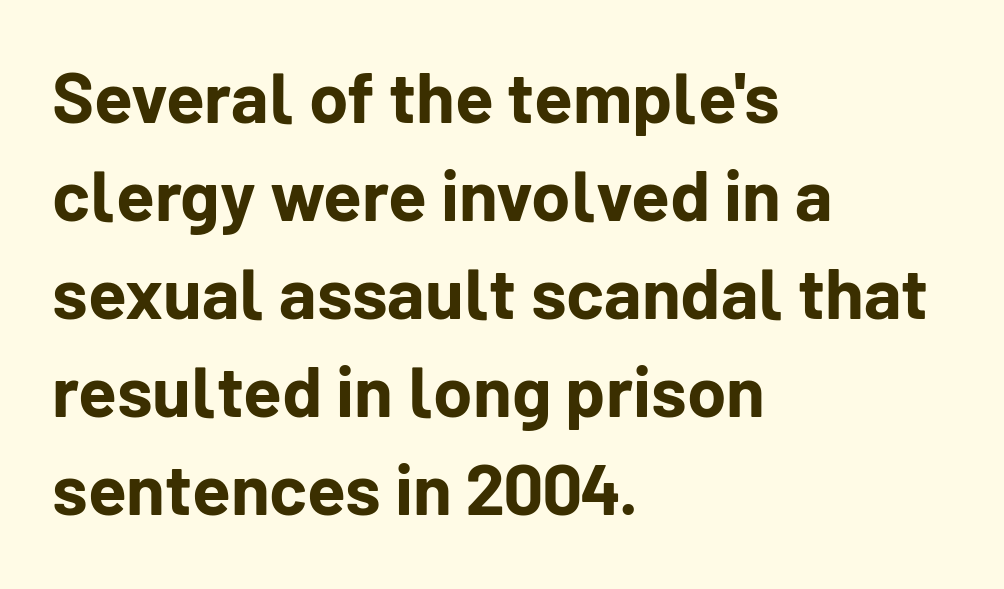
{"serif": "no", "italic": "no", "bold": "yes", "weight": "bold", "width": "normal", "stroke_contrast": "low", "x_height": "medium", "monospaced": "no", "underline": "no", "align": "left", "line_spacing": "normal", "line_spacing_ratio": 1.38, "letter_spacing": "normal", "letter_spacing_em": 0.0, "glyph_px": 71}
